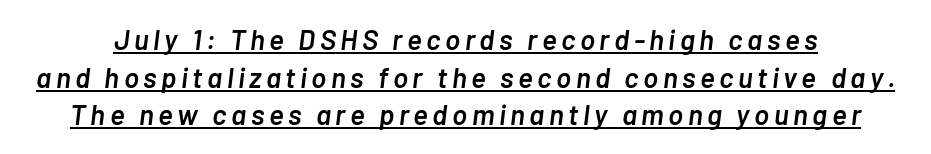
I'd describe the lettering as semibold — firm but not a full bold. An italicized treatment has been applied to the whole sample. Each new line begins a customary step beneath the previous one. Here the designer chose a conventional face with non-uniform glyph widths. Does a line run under the words? Yes, clearly.
